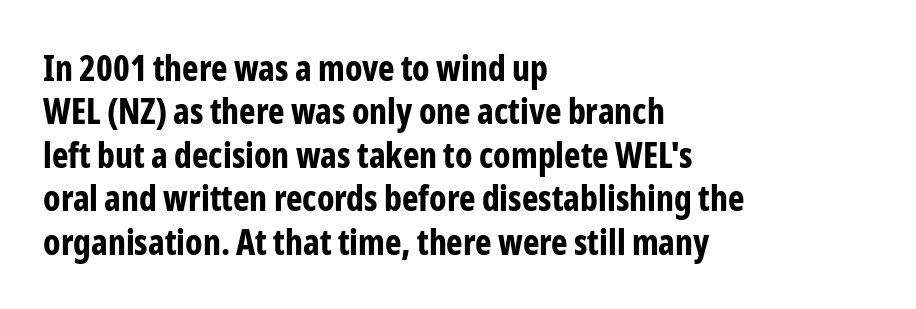
Q: Is the text bold? A: Yes.
Q: Is the text italic (slanted)? A: No, it is upright.
Q: Is the typeface a serif or a sans-serif typeface? A: Sans-serif.
Q: Is the text underlined? A: No.
Q: How is the paragraph aligned? A: Left-aligned.
Q: Is the spacing between letters normal or unusually wide? A: Normal.
Q: Width (condensed, normal, or wide)? A: Condensed.
Q: Stroke contrast? A: Low.
Q: x-height? A: Medium.
Q: Monospaced? A: No.
